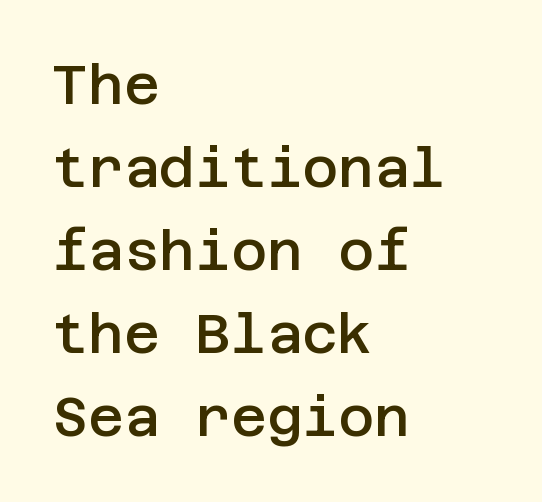
Q: Is the text bold? A: Semi-bold.
Q: Is the text italic (slanted)? A: No, it is upright.
Q: Is the typeface a serif or a sans-serif typeface? A: Sans-serif.
Q: Is the text underlined? A: No.
Q: How is the paragraph aligned? A: Left-aligned.
Q: Is the spacing between letters normal or unusually wide? A: Normal.
Q: Is the spacing between lines tight, normal or loose? A: Normal.
Q: Width (condensed, normal, or wide)? A: Normal.
Q: Stroke contrast? A: Low.
Q: x-height? A: Large.
